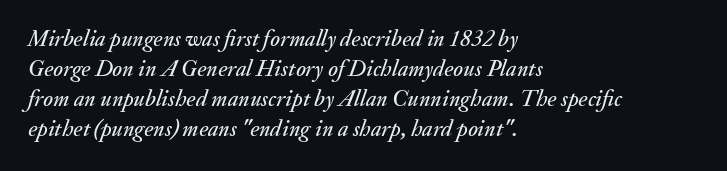
The image shows 23 px text type, italic (leaning right); set left-aligned, normal line spacing (1.31x), normal letter spacing, not underlined.
